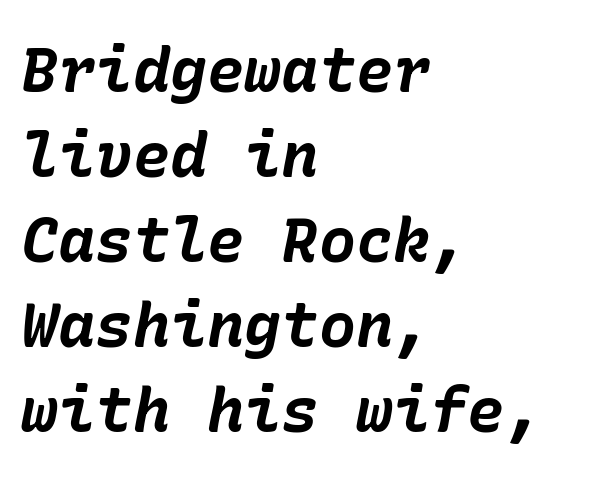
The strokes are fattened all the way to bold. The typesetter chose a ragged-right arrangement here. The face used here is rendered with its standard letterfit. The whole block is typeset with a tilt. Has an underline been added? It has not.
